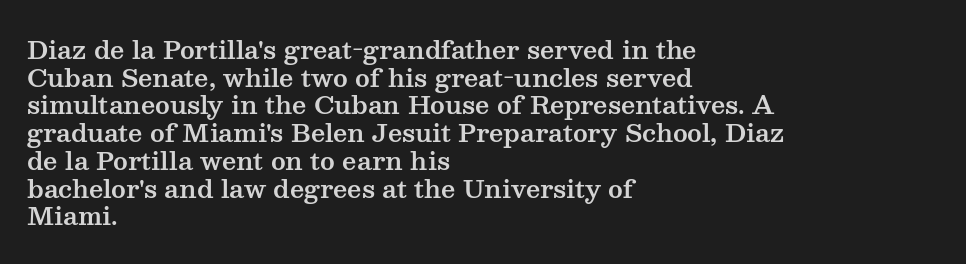
Lines of text with bare space underneath. You can tell it's not italic because the verticals are truly vertical. Characters follow at the spacing the type designer built in. Honestly, the rows look squashed on top of each other.
